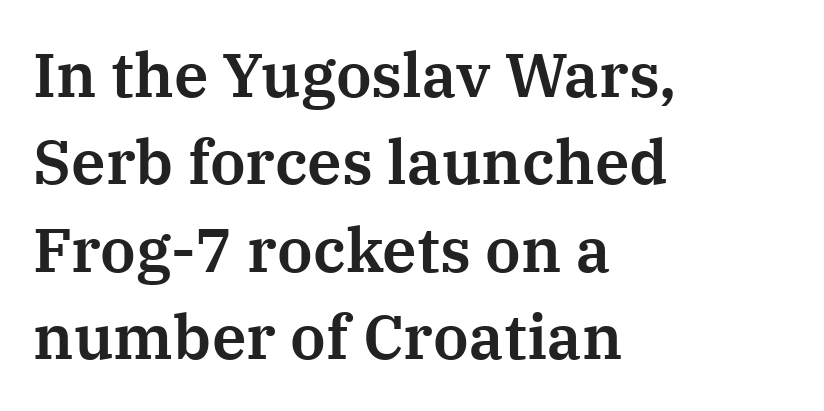
The typeface chosen for these lines features serifs. A student would call this left alignment; a typographer would say flush left, rag right. The face used here is proportionally spaced, like ordinary book or web type. Characters follow at the spacing the type designer built in. Quick note: underline off.
